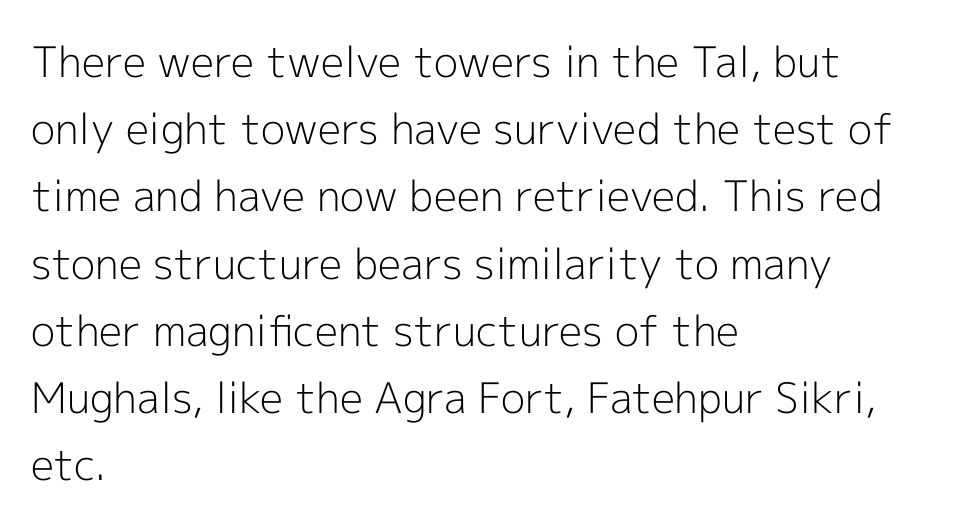
This is roman type, the default non-slanted kind. A normal amount of white space separates one row of letters from the next. Nothing sits at the stroke ends, so this counts as sans-serif. Students, note that the glyphs here touch the page at normal intervals. Looks like regular typesetting: each glyph gets only the width it needs.
